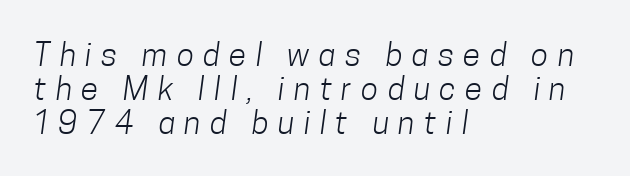
Q: Is the text bold? A: No.
Q: Is the typeface a serif or a sans-serif typeface? A: Sans-serif.
Q: Is the text underlined? A: No.
Q: How is the paragraph aligned? A: Left-aligned.
Q: Is the spacing between letters normal or unusually wide? A: Unusually wide.
Q: Is the spacing between lines tight, normal or loose? A: Tight.
Q: Width (condensed, normal, or wide)? A: Condensed.
Q: Stroke contrast? A: Low.
Q: x-height? A: Medium.
Q: Monospaced? A: No.
